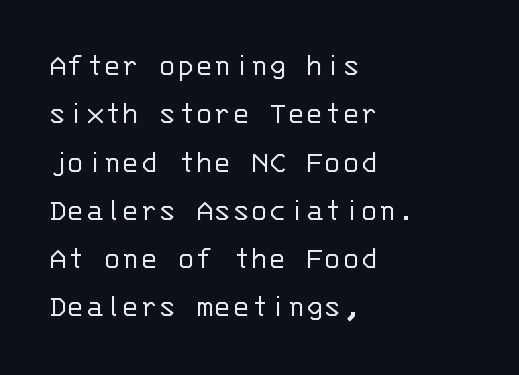
The image shows 34 px light sans-serif type, upright, monospaced; set left-aligned, normal line spacing (1.42x), normal letter spacing, not underlined; low stroke contrast and a large x-height.
